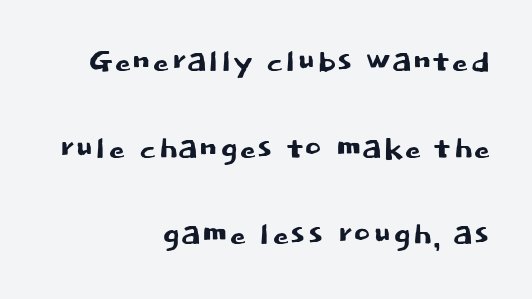
Designer's note — italics off, roman on. In terms of letterform style, serifs are entirely absent. Letter spacing: default. The specimen omits any rule beneath the text block's lines.
